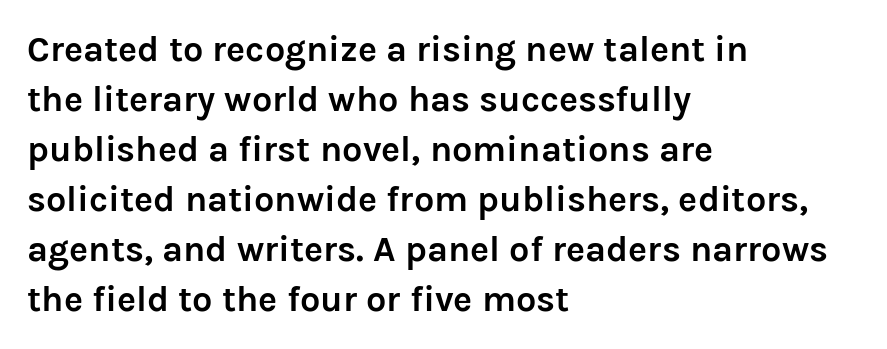
Q: Is the text bold? A: Yes.
Q: Is the text italic (slanted)? A: No, it is upright.
Q: Is the typeface a serif or a sans-serif typeface? A: Sans-serif.
Q: Is the text underlined? A: No.
Q: How is the paragraph aligned? A: Left-aligned.
Q: Is the spacing between letters normal or unusually wide? A: Normal.
Q: Is the spacing between lines tight, normal or loose? A: Normal.
Q: Width (condensed, normal, or wide)? A: Normal.
Q: Stroke contrast? A: Low.
Q: x-height? A: Medium.
Q: Monospaced? A: No.
